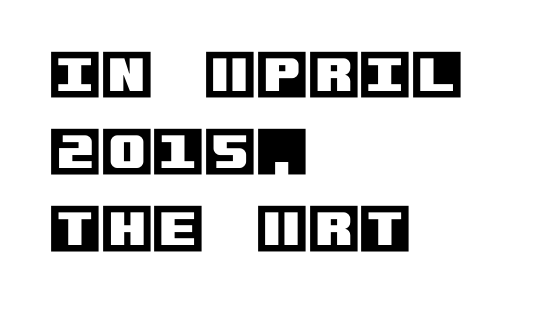
The image shows 53 px text type, upright; set left-aligned, normal line spacing (1.45x), normal letter spacing, not underlined; a large x-height.
